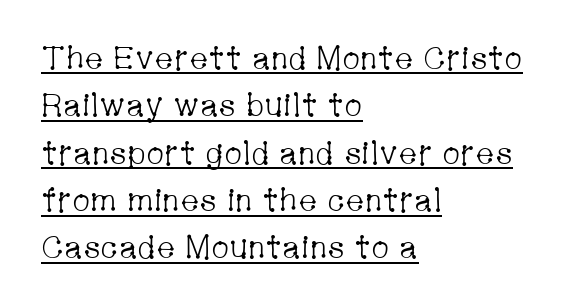
{"serif": "yes", "italic": "no", "bold": "no", "weight": "light", "width": "condensed", "stroke_contrast": "low", "x_height": "medium", "monospaced": "no", "underline": "yes", "align": "left", "line_spacing": "normal", "line_spacing_ratio": 1.48, "letter_spacing": "normal", "letter_spacing_em": 0.0, "glyph_px": 32}
